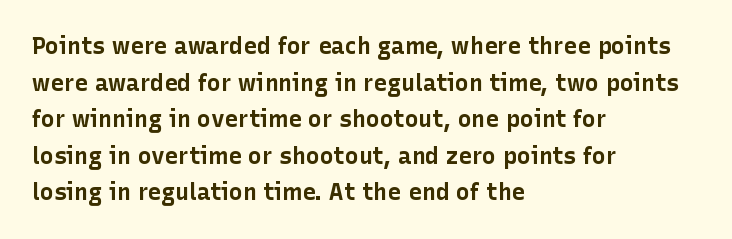
Q: Is the text bold? A: Yes.
Q: Is the text italic (slanted)? A: No, it is upright.
Q: Is the text underlined? A: No.
Q: How is the paragraph aligned? A: Left-aligned.
Q: Is the spacing between letters normal or unusually wide? A: Normal.
Q: Is the spacing between lines tight, normal or loose? A: Normal.
